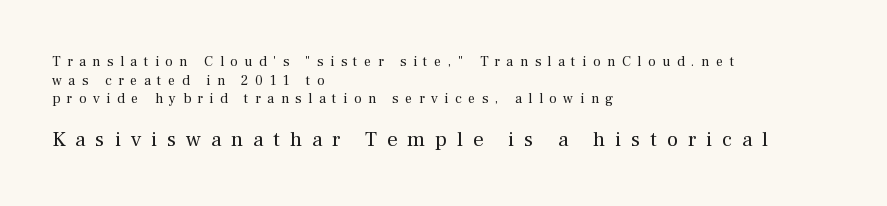
The image shows 21 px text type, upright; set left-aligned, normal line spacing (1.33x), unusually wide letter spacing (+0.47 em), not underlined; the second (bottom) block is 1.5x larger.
